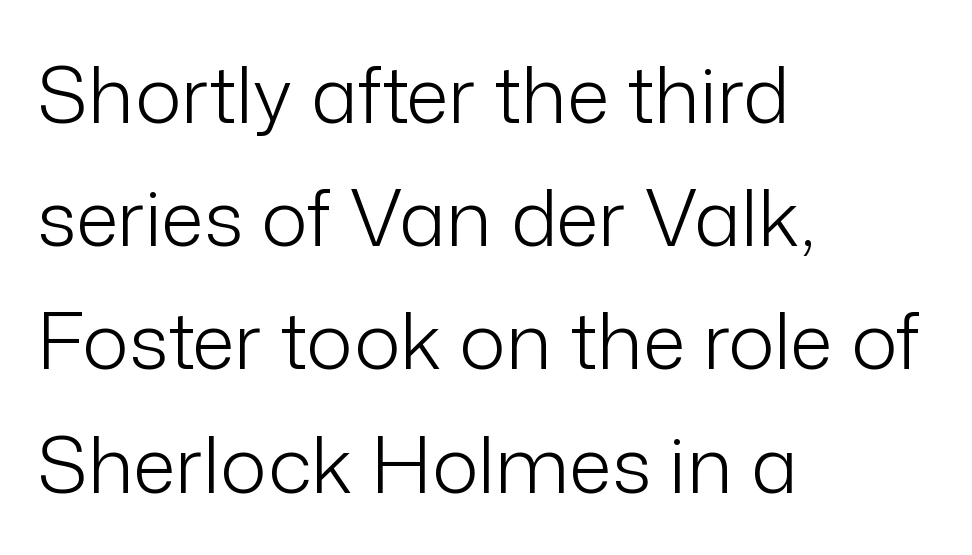
{"serif": "no", "italic": "no", "bold": "no", "weight": "light", "width": "normal", "stroke_contrast": "low", "x_height": "medium", "monospaced": "no", "underline": "no", "align": "left", "line_spacing": "normal", "line_spacing_ratio": 1.58, "letter_spacing": "normal", "letter_spacing_em": 0.0, "glyph_px": 78}
